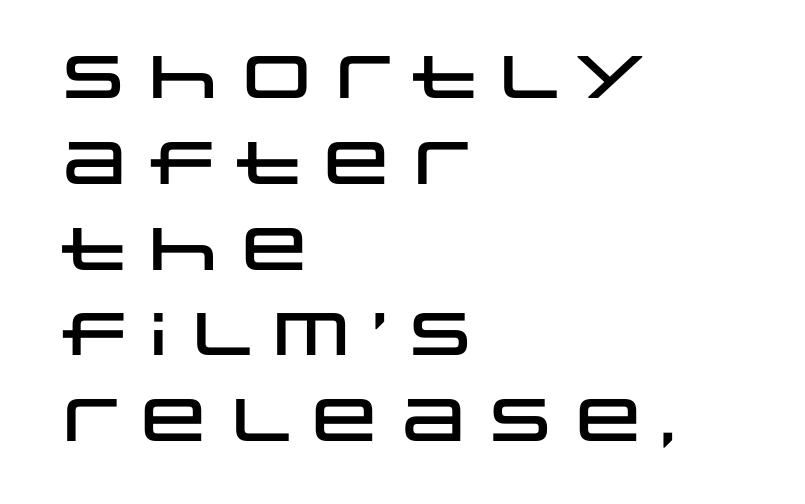
{"serif": "no", "italic": "no", "width": "wide", "stroke_contrast": "low", "x_height": "large", "monospaced": "no", "underline": "no", "align": "left", "line_spacing": "normal", "line_spacing_ratio": 1.43, "letter_spacing": "normal", "letter_spacing_em": 0.0, "glyph_px": 60}
